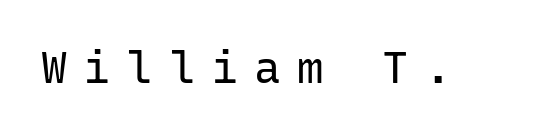
The image shows 44 px regular-weight sans-serif type, upright, monospaced; set unusually wide letter spacing (+0.37 em), not underlined; low stroke contrast and a medium x-height.
